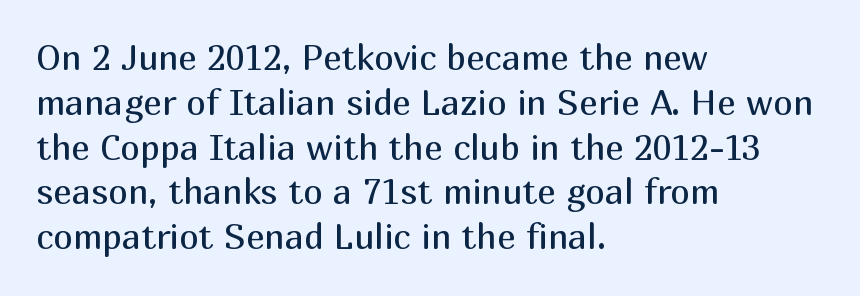
{"serif": "no", "italic": "no", "bold": "no", "weight": "regular", "width": "normal", "stroke_contrast": "medium", "x_height": "medium", "monospaced": "no", "underline": "no", "align": "left", "line_spacing": "normal", "line_spacing_ratio": 1.28, "letter_spacing": "normal", "letter_spacing_em": 0.0, "glyph_px": 35}
